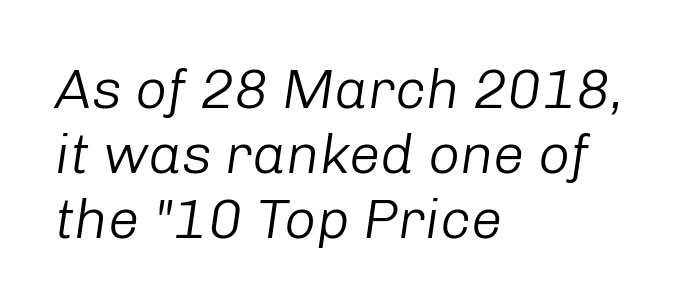
The image shows 56 px light type, italic (leaning right); set left-aligned, line spacing 1.16x, normal letter spacing, not underlined; low stroke contrast and a medium x-height.
